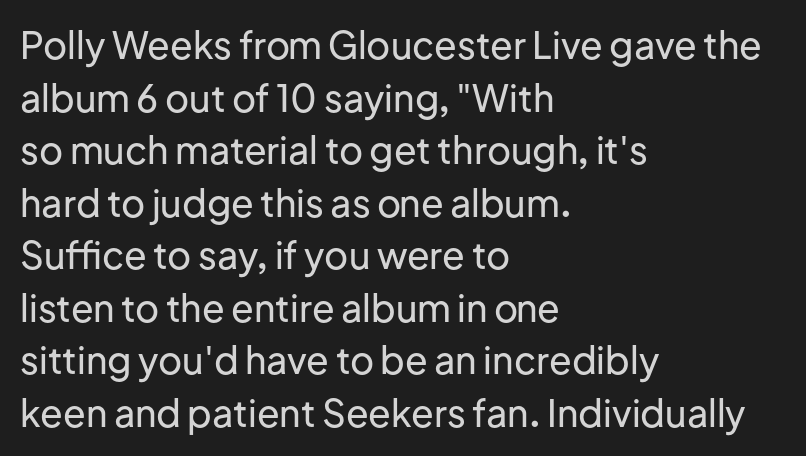
{"serif": "no", "italic": "no", "width": "normal", "stroke_contrast": "low", "x_height": "medium", "monospaced": "no", "underline": "no", "align": "left", "line_spacing": "normal", "line_spacing_ratio": 1.42, "letter_spacing": "normal", "letter_spacing_em": 0.0, "glyph_px": 37}
